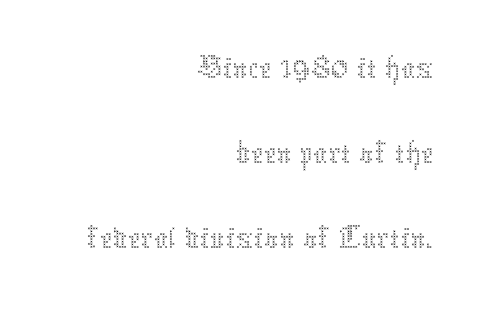
{"italic": "no", "bold": "no", "weight": "thin", "width": "normal", "stroke_contrast": "medium", "x_height": "medium", "monospaced": "no", "underline": "no", "align": "right", "line_spacing_ratio": 1.18, "letter_spacing": "normal", "letter_spacing_em": 0.0, "glyph_px": 72}
